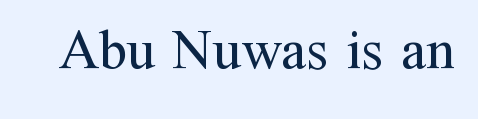
{"serif": "yes", "italic": "no", "bold": "no", "weight": "regular", "width": "normal", "stroke_contrast": "medium", "x_height": "medium", "monospaced": "no", "underline": "no", "letter_spacing": "normal", "letter_spacing_em": 0.0, "glyph_px": 56}
